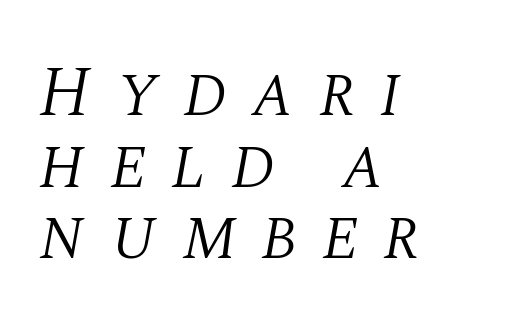
{"serif": "yes", "italic": "yes", "lean": "right", "slant_degrees": 10, "bold": "no", "weight": "light", "width": "normal", "stroke_contrast": "medium", "x_height": "large", "monospaced": "no", "underline": "no", "align": "left", "line_spacing": "tight", "line_spacing_ratio": 1.01, "letter_spacing": "wide", "letter_spacing_em": 0.34, "glyph_px": 71}
